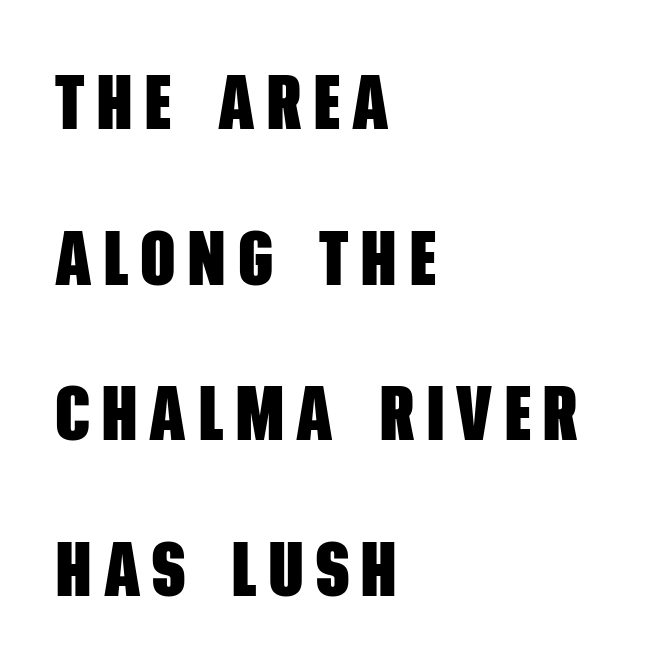
{"serif": "no", "bold": "yes", "weight": "heavy", "width": "condensed", "stroke_contrast": "low", "x_height": "large", "monospaced": "no", "underline": "no", "align": "left", "line_spacing": "loose", "line_spacing_ratio": 2.02, "glyph_px": 77}
